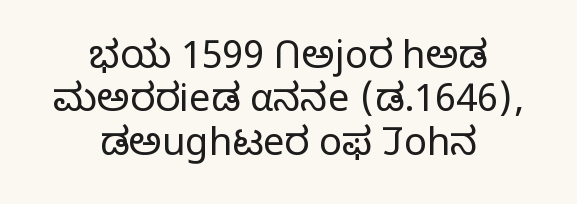
The image shows 38 px light sans-serif type, upright; set centered, tight line spacing (1.14x), normal letter spacing, not underlined; low stroke contrast and a medium x-height.
